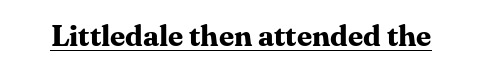
The image shows 30 px bold serif type, upright; set normal letter spacing, underlined; medium stroke contrast and a medium x-height.
